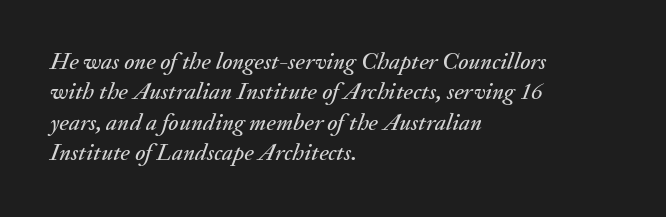
Rendered with sloped, italic letterforms. The paragraph has a hard left edge and a soft right edge. Only glyphs here, with clear space below each row. Letter spacing: default. Vertically, the passage feels balanced, rows spaced as you'd expect.
